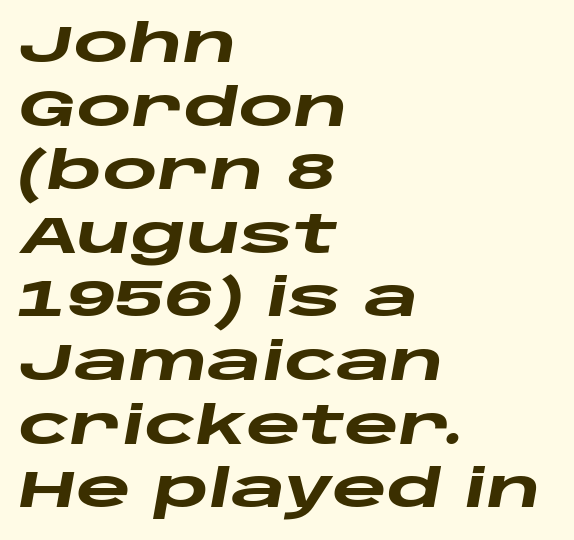
Q: Is the text bold? A: Yes.
Q: Is the text italic (slanted)? A: Yes, it leans right by about 10 degrees.
Q: Is the text underlined? A: No.
Q: How is the paragraph aligned? A: Left-aligned.
Q: Is the spacing between letters normal or unusually wide? A: Normal.
Q: Width (condensed, normal, or wide)? A: Wide.
Q: Stroke contrast? A: Low.
Q: x-height? A: Large.
Q: Monospaced? A: No.
